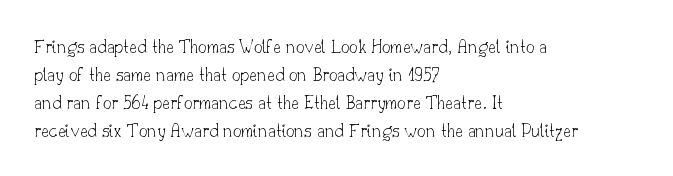
The paragraph has a hard left edge and a soft right edge. Rows of type keep a routine distance in the vertical direction. The letters sit at their default tracking, neither squeezed nor spread. Posture: vertical.
